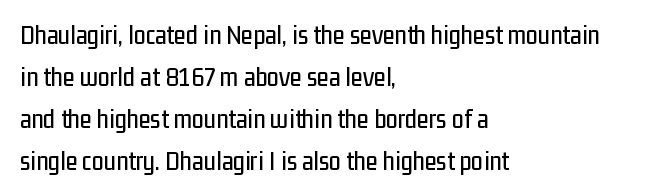
{"italic": "no", "underline": "no", "align": "left", "line_spacing": "normal", "line_spacing_ratio": 1.55, "letter_spacing": "normal", "letter_spacing_em": 0.0, "glyph_px": 27}
